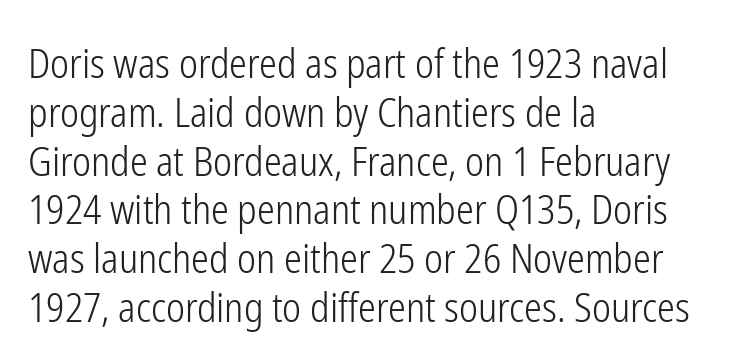
The image shows 40 px light, condensed sans-serif type, upright; set left-aligned, line spacing 1.22x, normal letter spacing, not underlined; low stroke contrast and a medium x-height.
